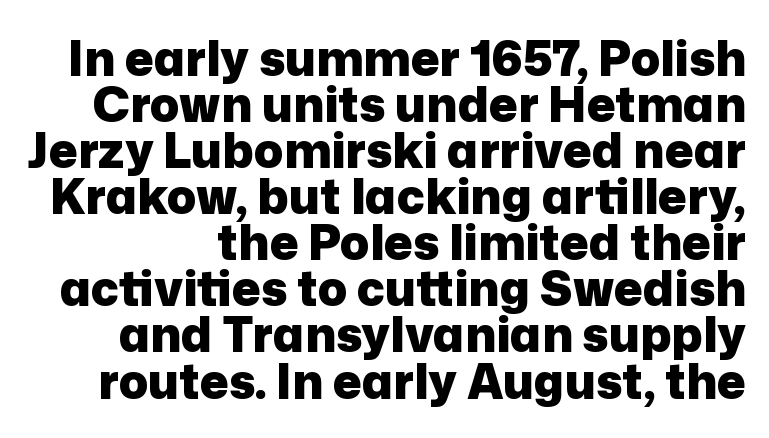
Q: Is the text bold? A: Yes.
Q: Is the text italic (slanted)? A: No, it is upright.
Q: Is the typeface a serif or a sans-serif typeface? A: Sans-serif.
Q: Is the text underlined? A: No.
Q: Is the spacing between letters normal or unusually wide? A: Normal.
Q: Is the spacing between lines tight, normal or loose? A: Tight.
Q: Width (condensed, normal, or wide)? A: Normal.
Q: Stroke contrast? A: Low.
Q: x-height? A: Medium.
Q: Monospaced? A: No.
